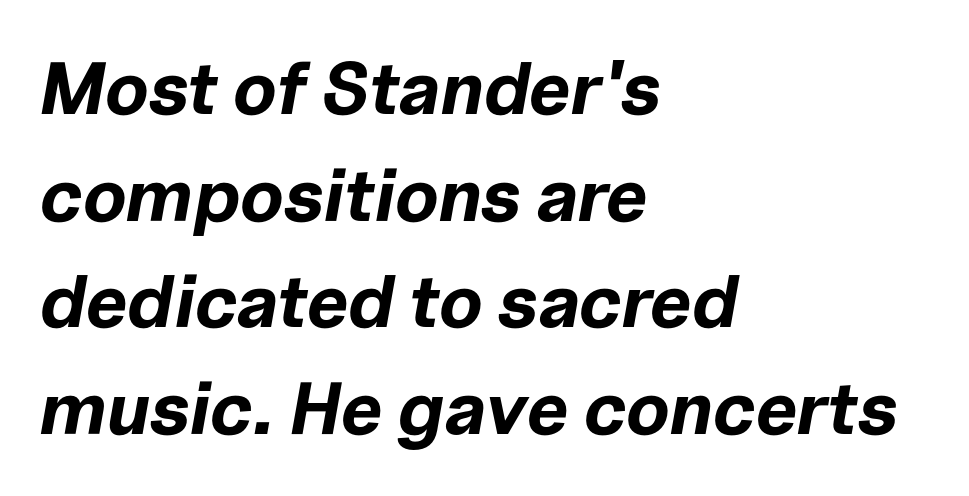
Q: Is the text bold? A: Yes.
Q: Is the text italic (slanted)? A: Yes, it leans right by about 10 degrees.
Q: Is the text underlined? A: No.
Q: How is the paragraph aligned? A: Left-aligned.
Q: Is the spacing between letters normal or unusually wide? A: Normal.
Q: Is the spacing between lines tight, normal or loose? A: Normal.
Q: Width (condensed, normal, or wide)? A: Normal.
Q: Stroke contrast? A: Low.
Q: x-height? A: Medium.
Q: Monospaced? A: No.
